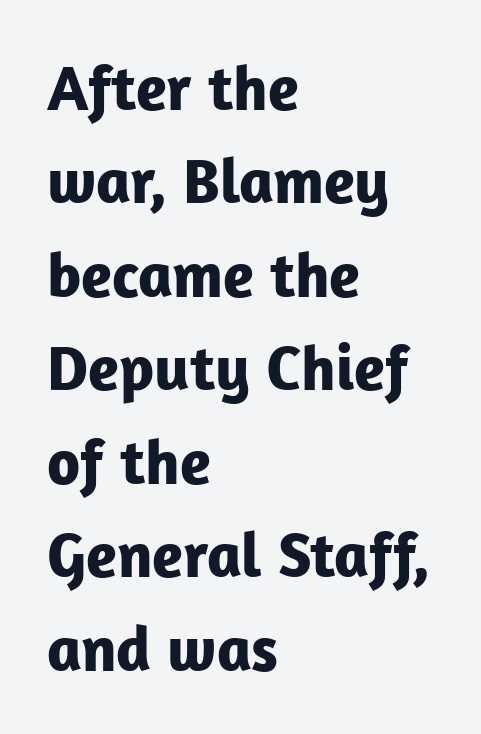
{"serif": "no", "italic": "no", "bold": "yes", "weight": "bold", "width": "normal", "stroke_contrast": "low", "x_height": "medium", "monospaced": "no", "underline": "no", "align": "left", "line_spacing": "normal", "line_spacing_ratio": 1.46, "letter_spacing": "normal", "letter_spacing_em": 0.0, "glyph_px": 64}
